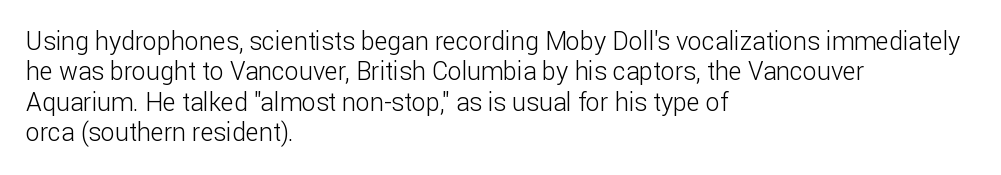
Q: Is the text bold? A: No.
Q: Is the text italic (slanted)? A: No, it is upright.
Q: Is the text underlined? A: No.
Q: How is the paragraph aligned? A: Left-aligned.
Q: Is the spacing between letters normal or unusually wide? A: Normal.
